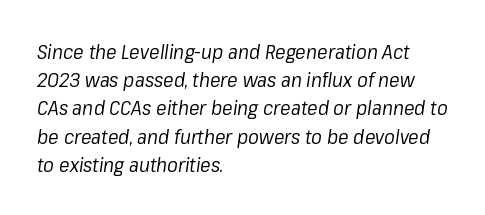
Stems and bowls with no extra thickness — not bold. Leading matches the norm, producing a regular column. How are the letters spaced? Ordinarily, with no added tracking. Leftover space on each line is placed entirely after the last word.
